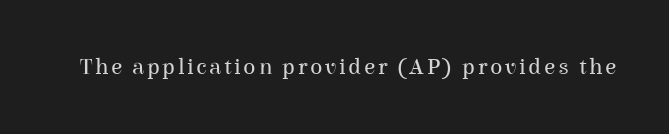
{"italic": "no", "bold": "no", "underline": "no", "glyph_px": 23}
